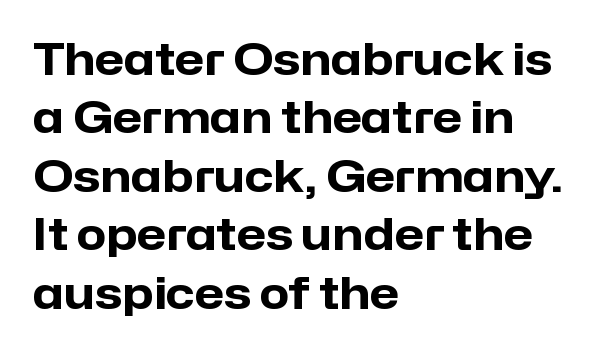
Do the characters align in a grid? No, the font is proportional. I'd describe the lettering as bold — thick and assertive. Rule under the text: the space is simply empty. The letters carry no serifs — their stems end cleanly without finishing strokes.
